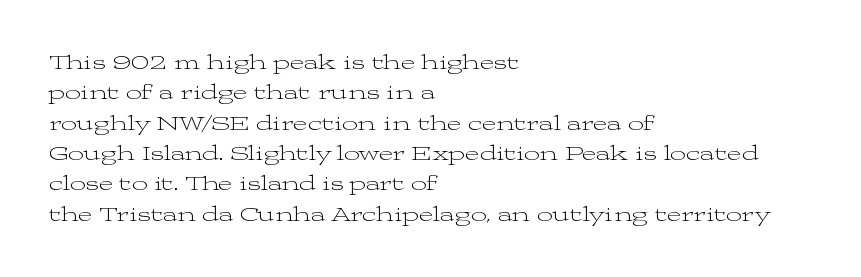
Q: Is the text bold? A: No.
Q: Is the text italic (slanted)? A: No, it is upright.
Q: Is the text underlined? A: No.
Q: How is the paragraph aligned? A: Left-aligned.
Q: Is the spacing between letters normal or unusually wide? A: Normal.
Q: Is the spacing between lines tight, normal or loose? A: Normal.
